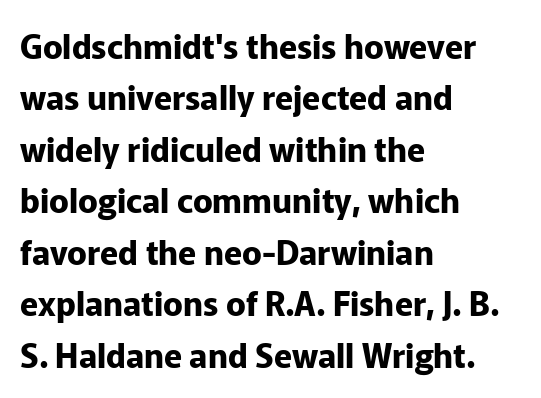
The specimen reads as upright at a glance. You can tell from the bare stems that sans-serif type was used. Successive baselines arrive at the customary interval. Words float on clear page, feet unadorned.
